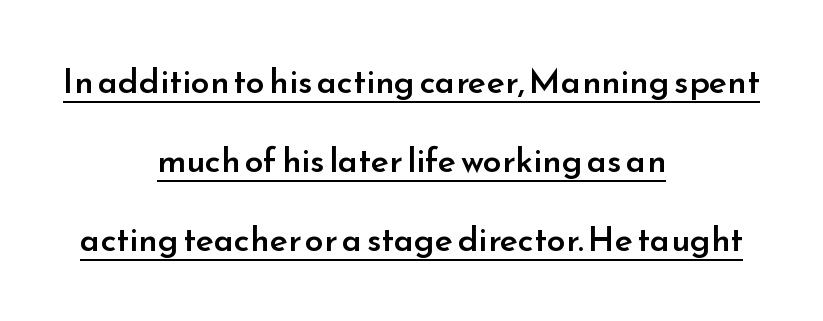
Q: Is the text bold? A: Semi-bold.
Q: Is the text italic (slanted)? A: No, it is upright.
Q: Is the typeface a serif or a sans-serif typeface? A: Sans-serif.
Q: Is the text underlined? A: Yes.
Q: How is the paragraph aligned? A: Centered.
Q: Is the spacing between letters normal or unusually wide? A: Normal.
Q: Is the spacing between lines tight, normal or loose? A: Loose.
Q: Width (condensed, normal, or wide)? A: Normal.
Q: Stroke contrast? A: Low.
Q: x-height? A: Small.
Q: Monospaced? A: No.
